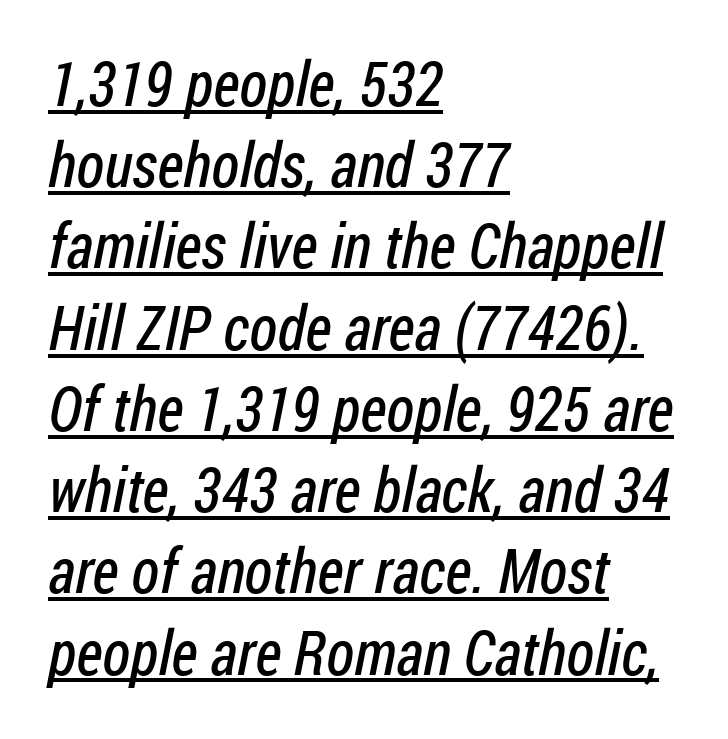
Q: Is the text bold? A: No.
Q: Is the typeface a serif or a sans-serif typeface? A: Sans-serif.
Q: Is the text underlined? A: Yes.
Q: How is the paragraph aligned? A: Left-aligned.
Q: Is the spacing between letters normal or unusually wide? A: Normal.
Q: Is the spacing between lines tight, normal or loose? A: Normal.
Q: Width (condensed, normal, or wide)? A: Condensed.
Q: Stroke contrast? A: Low.
Q: x-height? A: Medium.
Q: Monospaced? A: No.
